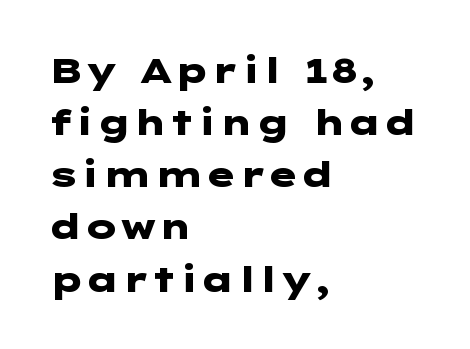
Q: Is the text bold? A: Yes.
Q: Is the text italic (slanted)? A: No, it is upright.
Q: Is the typeface a serif or a sans-serif typeface? A: Sans-serif.
Q: Is the text underlined? A: No.
Q: How is the paragraph aligned? A: Left-aligned.
Q: Is the spacing between letters normal or unusually wide? A: Normal.
Q: Is the spacing between lines tight, normal or loose? A: Normal.
Q: Width (condensed, normal, or wide)? A: Wide.
Q: Stroke contrast? A: Low.
Q: x-height? A: Medium.
